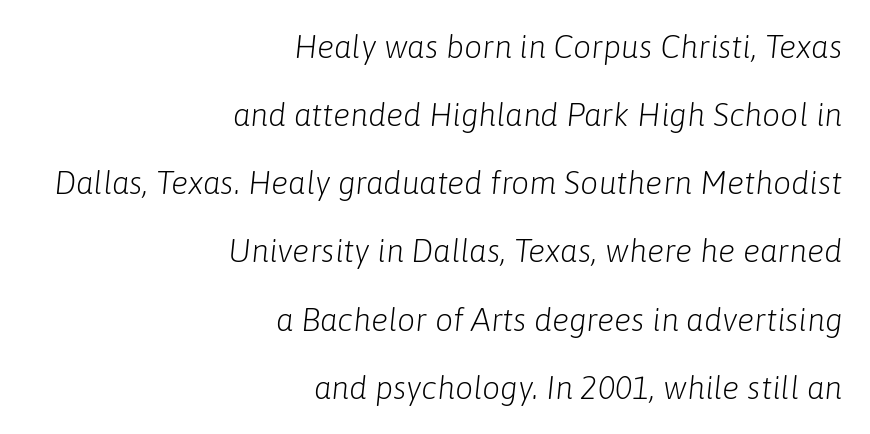
The words here are not underlined. The lettering tilts uniformly, giving the passage an italic look. Horizontal bands of white between lines are thick stripes. This rendering leaves character spacing at its baseline value. The strokes are not fattened; the text isn't bold.
